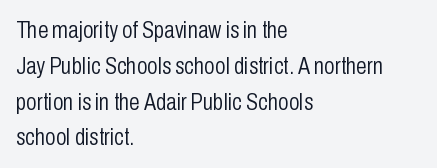
The image shows 24 px text type, upright; set left-aligned, normal line spacing (1.49x), normal letter spacing, not underlined.
